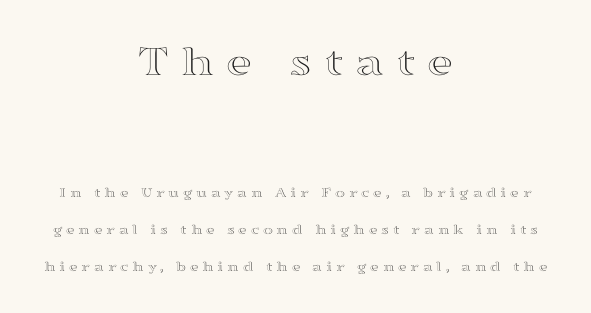
{"italic": "no", "width": "wide", "x_height": "medium", "monospaced": "no", "underline": "no", "align": "center", "line_spacing": "loose", "line_spacing_ratio": 2.45, "letter_spacing": "wide", "letter_spacing_em": 0.25, "larger_block": "first", "size_ratio": 3.0, "glyph_px": 45}
